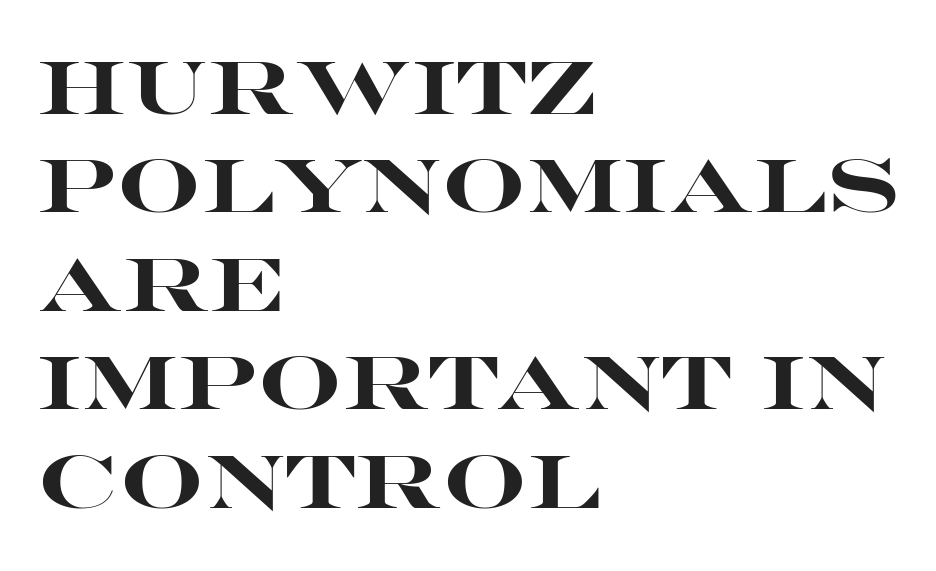
In CSS terms this would be text-align: left. The strip under each line holds only bare page. The axis of the letterforms is exactly vertical.
